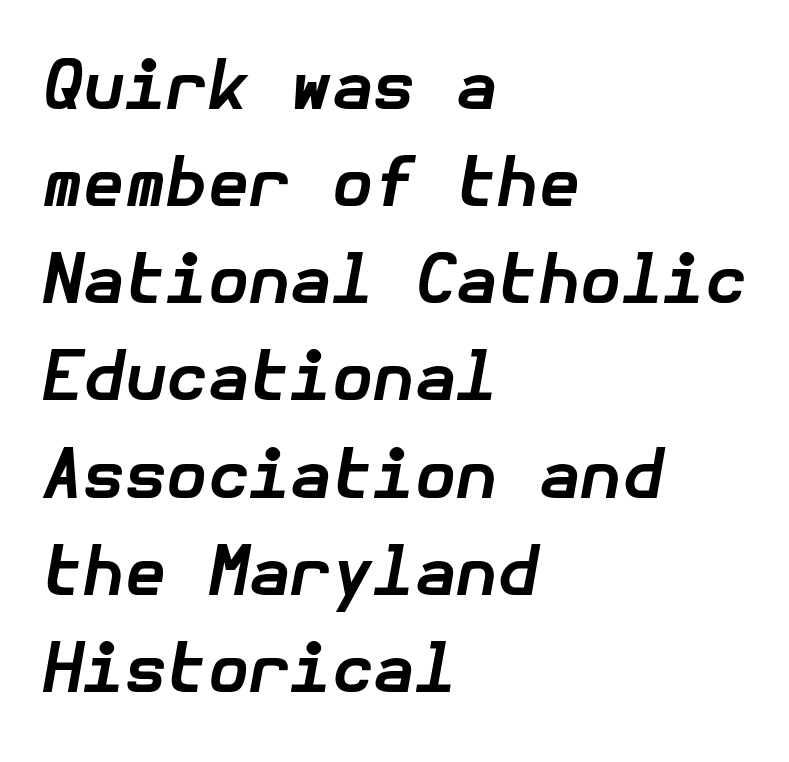
{"italic": "yes", "lean": "right", "slant_degrees": 10, "bold": "yes", "weight": "bold", "width": "normal", "stroke_contrast": "low", "x_height": "medium", "underline": "no", "align": "left", "line_spacing": "normal", "line_spacing_ratio": 1.45, "letter_spacing": "normal", "letter_spacing_em": 0.0, "glyph_px": 67}
